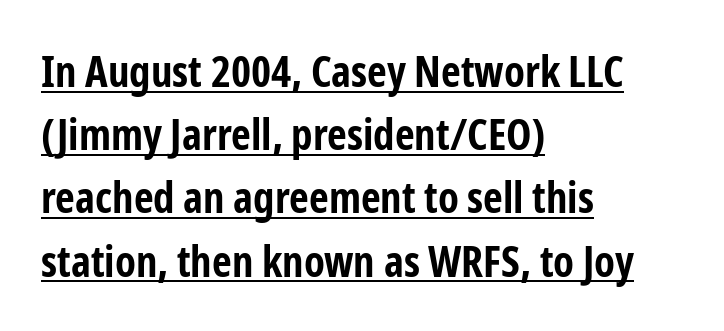
The image shows 43 px bold, condensed sans-serif type, upright; set left-aligned, normal line spacing (1.47x), normal letter spacing, underlined; low stroke contrast and a medium x-height.
